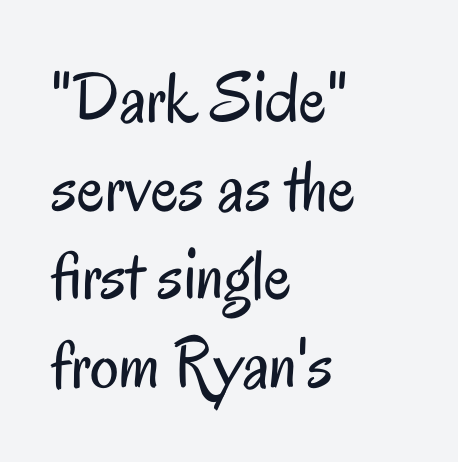
{"serif": "no", "italic": "no", "bold": "no", "weight": "regular", "width": "condensed", "stroke_contrast": "low", "x_height": "small", "monospaced": "no", "underline": "no", "align": "left", "line_spacing_ratio": 1.23, "letter_spacing": "normal", "letter_spacing_em": 0.0, "glyph_px": 72}
